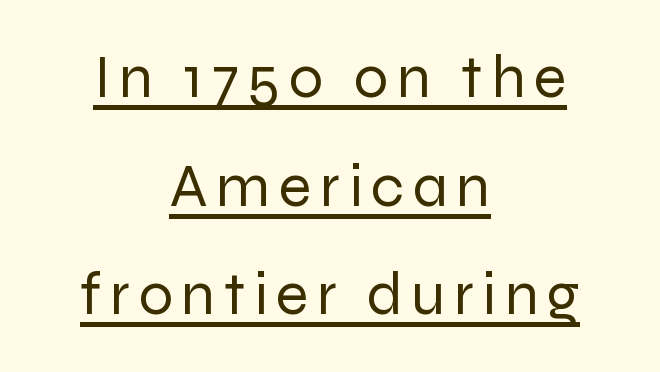
Q: Is the text bold? A: No.
Q: Is the text italic (slanted)? A: No, it is upright.
Q: Is the typeface a serif or a sans-serif typeface? A: Sans-serif.
Q: Is the text underlined? A: Yes.
Q: How is the paragraph aligned? A: Centered.
Q: Width (condensed, normal, or wide)? A: Normal.
Q: Stroke contrast? A: Low.
Q: x-height? A: Medium.
Q: Monospaced? A: No.
